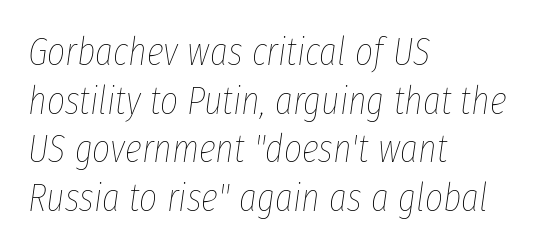
{"italic": "yes", "lean": "right", "slant_degrees": 8, "bold": "no", "weight": "thin", "width": "condensed", "stroke_contrast": "low", "x_height": "medium", "monospaced": "no", "underline": "no", "align": "left", "line_spacing": "normal", "line_spacing_ratio": 1.25, "letter_spacing": "normal", "letter_spacing_em": 0.0, "glyph_px": 39}
